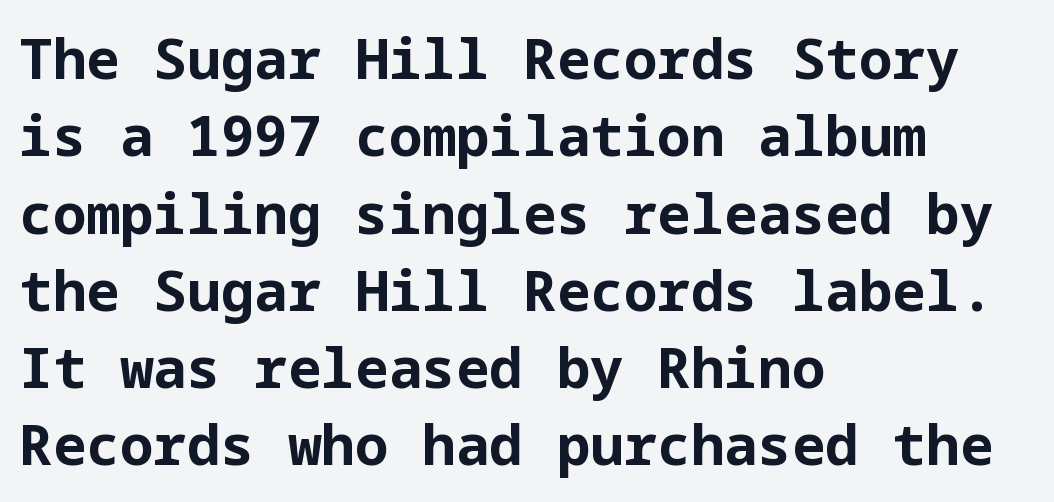
The block of text has a typical density, with ordinary space between rows. The space directly below the letters is spotless. The specimen reads as upright at a glance. Notice how the passage keeps a crisp vertical edge on the left only.
